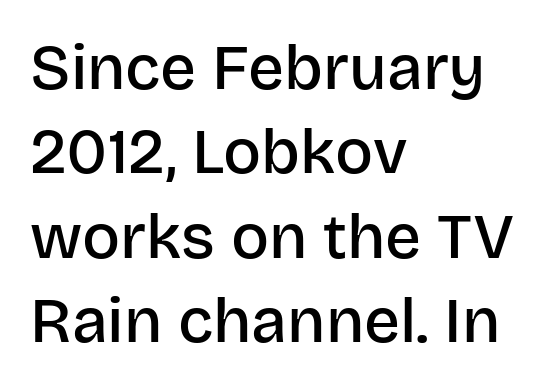
The image shows 63 px semibold sans-serif type, upright; set left-aligned, normal line spacing (1.34x), normal letter spacing, not underlined; low stroke contrast and a large x-height.
